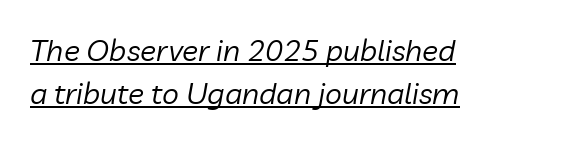
{"italic": "yes", "lean": "right", "slant_degrees": 10, "bold": "no", "weight": "regular", "width": "normal", "stroke_contrast": "low", "x_height": "medium", "monospaced": "no", "underline": "yes", "align": "left", "line_spacing": "normal", "line_spacing_ratio": 1.42, "letter_spacing": "normal", "letter_spacing_em": 0.0, "glyph_px": 30}
